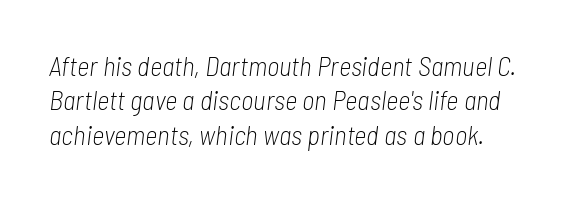
The image shows 27 px text type, italic (leaning right); set normal line spacing (1.27x), normal letter spacing, not underlined.
